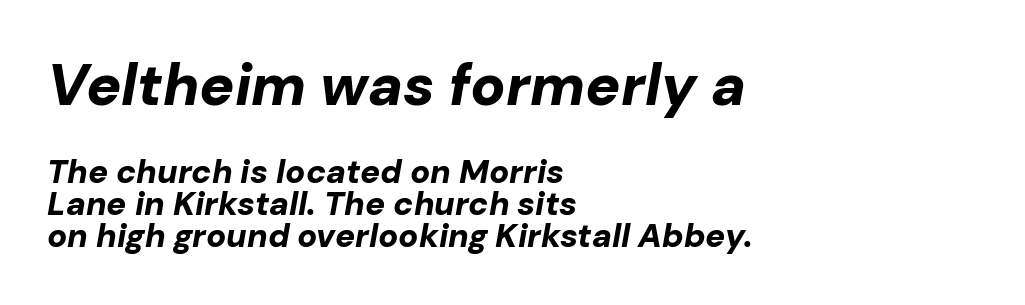
{"italic": "yes", "lean": "right", "slant_degrees": 10, "bold": "yes", "weight": "bold", "width": "normal", "stroke_contrast": "low", "x_height": "medium", "monospaced": "no", "underline": "no", "align": "left", "line_spacing": "tight", "line_spacing_ratio": 0.97, "letter_spacing": "normal", "letter_spacing_em": 0.0, "larger_block": "first", "size_ratio": 1.76, "glyph_px": 58}
